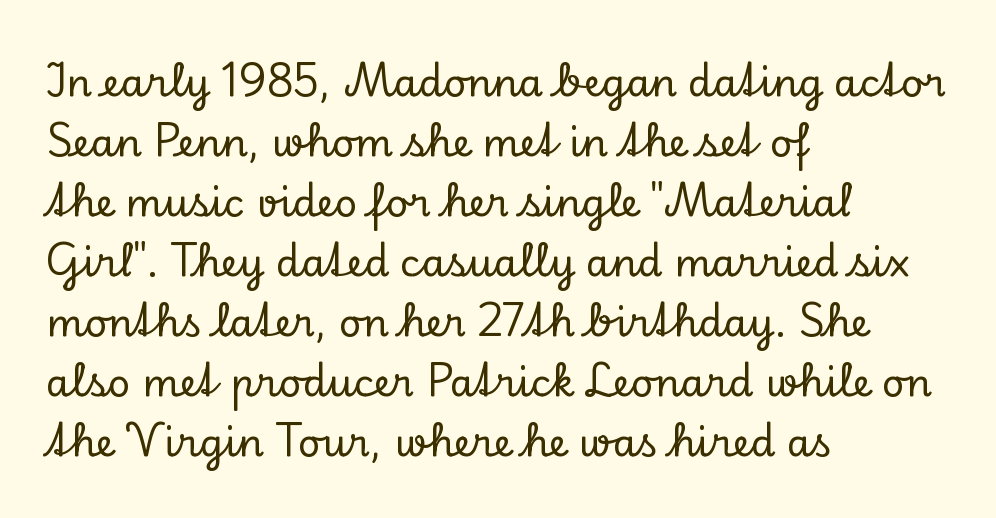
The image shows 39 px text type, upright; set left-aligned, normal line spacing (1.54x), normal letter spacing, not underlined; low stroke contrast and a small x-height.
